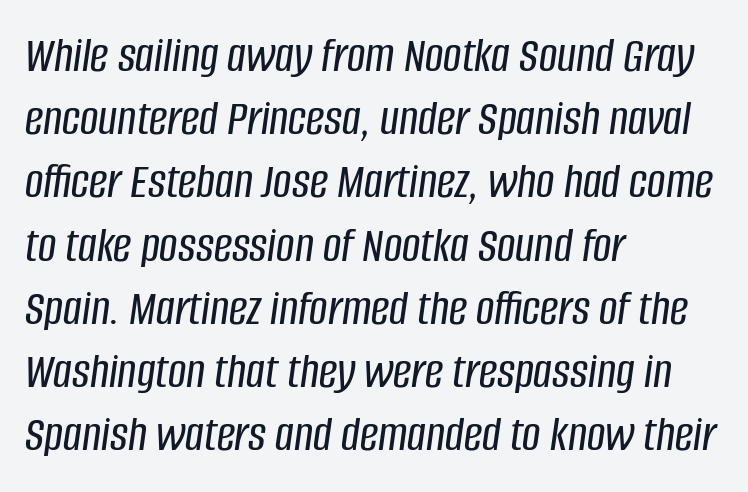
{"italic": "yes", "lean": "right", "slant_degrees": 8, "width": "condensed", "stroke_contrast": "low", "x_height": "large", "monospaced": "no", "underline": "no", "align": "left", "line_spacing_ratio": 1.24, "letter_spacing": "normal", "letter_spacing_em": 0.0, "glyph_px": 51}
